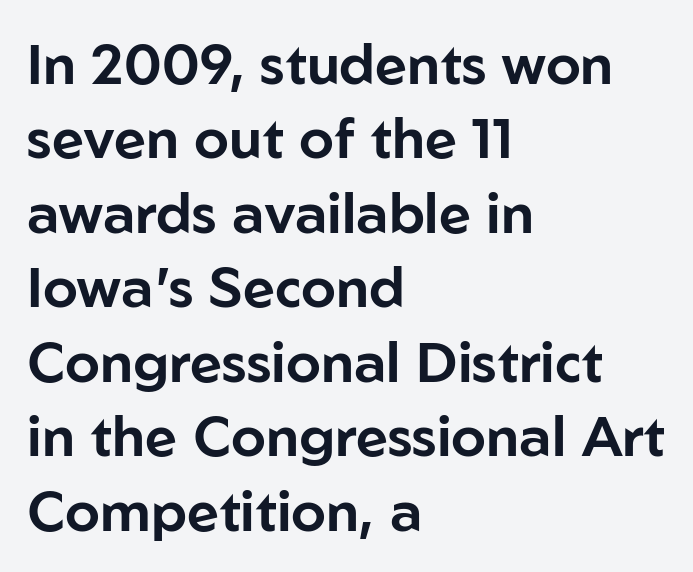
The image shows 56 px sans-serif type, upright; set left-aligned, normal line spacing (1.33x), normal letter spacing, not underlined; low stroke contrast and a medium x-height.
